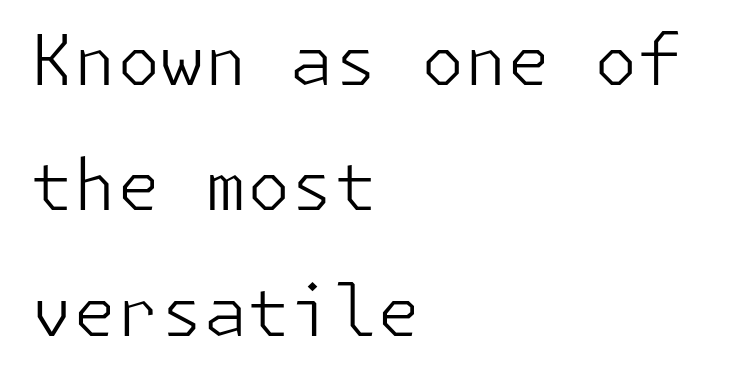
{"serif": "no", "italic": "no", "bold": "no", "weight": "light", "width": "normal", "stroke_contrast": "low", "x_height": "medium", "underline": "no", "align": "left", "line_spacing_ratio": 1.79, "letter_spacing": "normal", "letter_spacing_em": 0.0, "glyph_px": 70}
